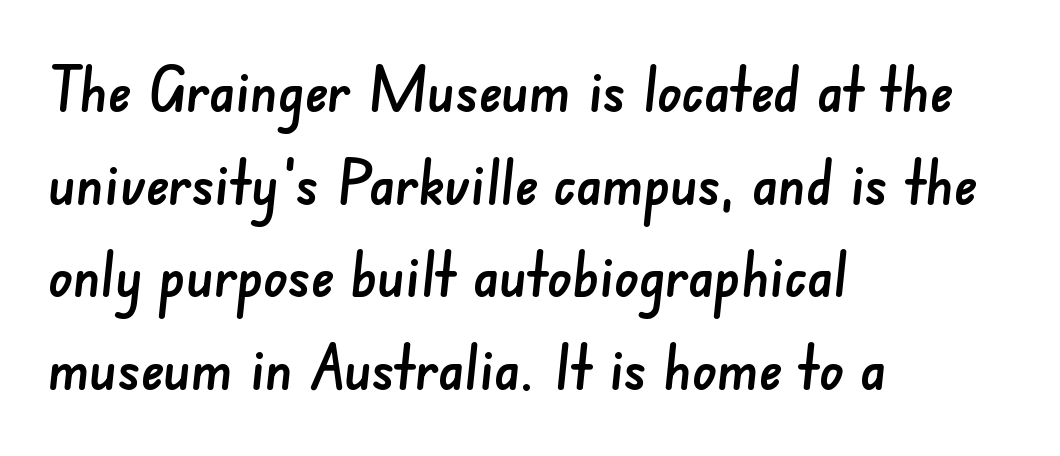
The image shows 61 px sans-serif type; set left-aligned, normal line spacing (1.52x), normal letter spacing, not underlined; low stroke contrast and a small x-height.
